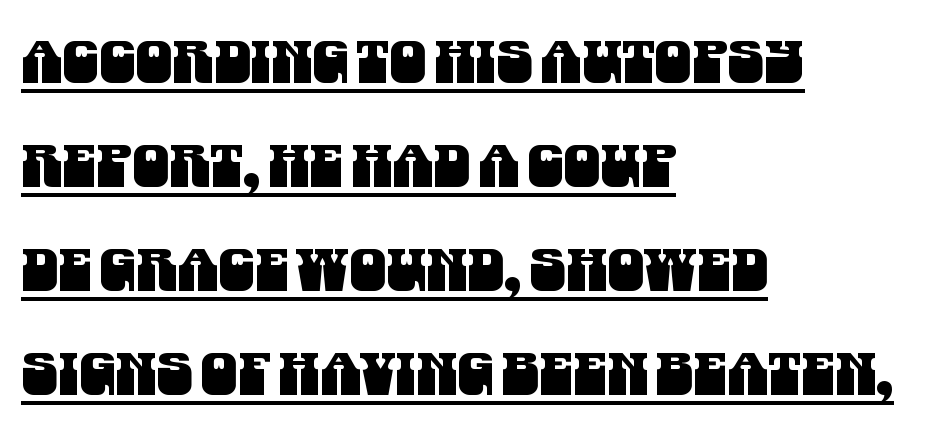
{"serif": "no", "width": "condensed", "stroke_contrast": "medium", "x_height": "large", "monospaced": "no", "underline": "yes", "align": "left", "line_spacing_ratio": 1.76, "letter_spacing": "normal", "letter_spacing_em": 0.0, "glyph_px": 59}
